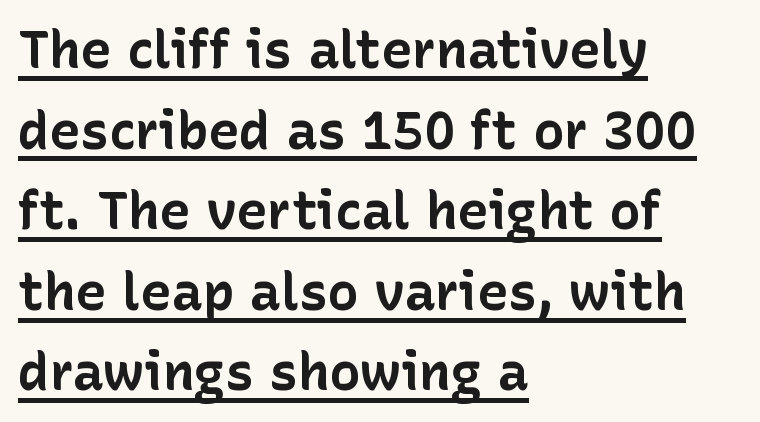
Caption: multi-line text, flush left, ragged right. Does a line run under the words? Yes, clearly. The lines sit at an ordinary, default distance from one another. Do the characters align in a grid? No, the font is proportional. The font is running at its bold setting. Here the glyphs are tracked normally, forming tight word shapes.
